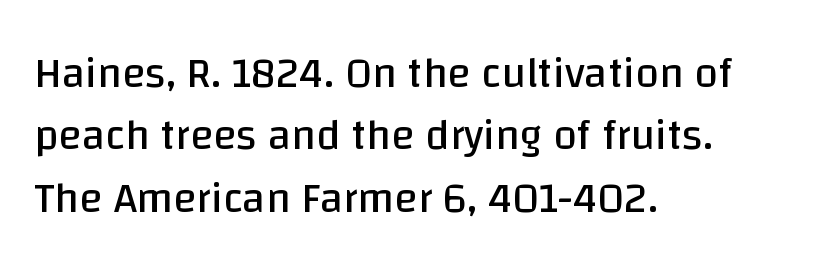
The image shows 43 px regular-weight sans-serif type, upright; set left-aligned, normal line spacing (1.45x), normal letter spacing, not underlined; low stroke contrast and a large x-height.
